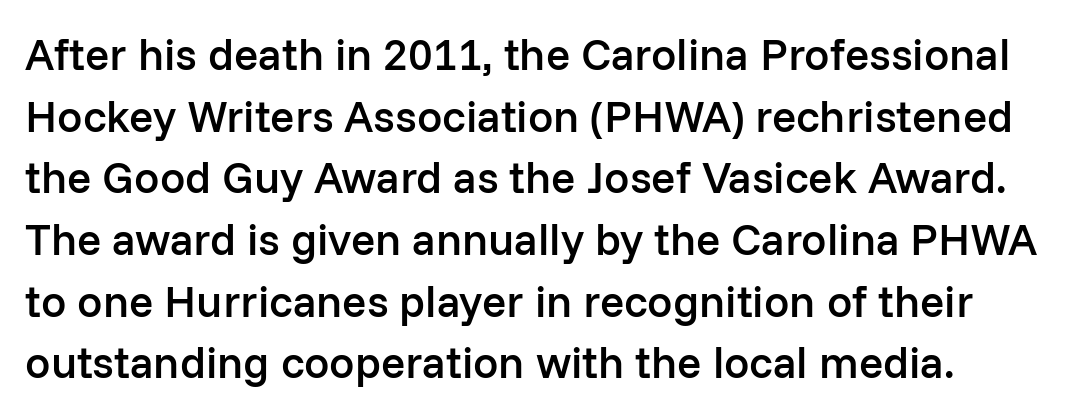
A typesetter would label this face a sans. Posture: upright roman. The space beneath each line is pristine and unruled. The letters are semibold — heavier than regular but short of a full bold. The line texture is even and compact thanks to regular tracking. The rendering uses a moderate line-height, typical for paragraphs.
